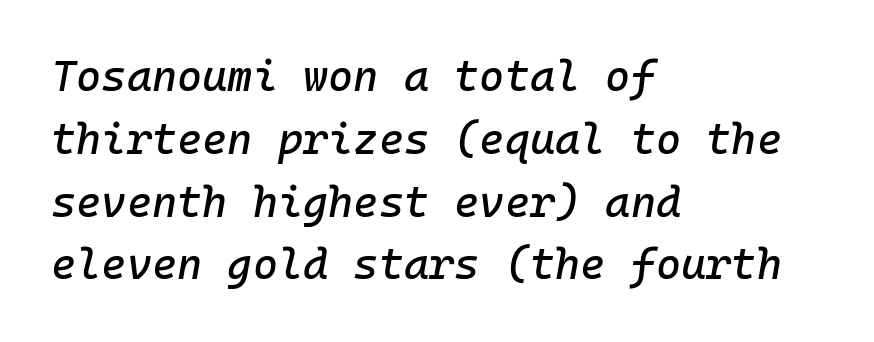
Q: Is the text italic (slanted)? A: Yes, it leans right by about 10 degrees.
Q: Is the text underlined? A: No.
Q: How is the paragraph aligned? A: Left-aligned.
Q: Is the spacing between letters normal or unusually wide? A: Normal.
Q: Is the spacing between lines tight, normal or loose? A: Normal.
Q: Width (condensed, normal, or wide)? A: Normal.
Q: Stroke contrast? A: Low.
Q: x-height? A: Medium.
Q: Monospaced? A: Yes.
